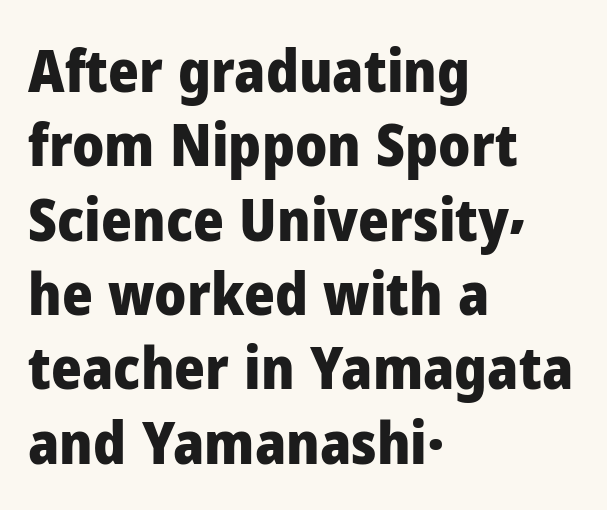
This sample uses a sans-serif face. This block has exactly the height ordinary leading produces. Each glyph is drawn with heavy, bold strokes. Is the block centered? No — it sits flush against the left margin. Decoration check: the copy has no underline.
